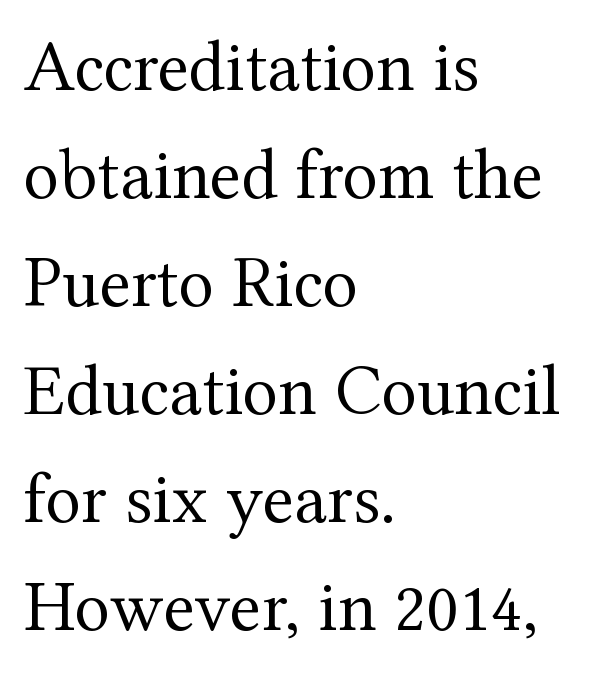
The image shows 73 px regular-weight serif type, upright; set left-aligned, normal line spacing (1.48x), normal letter spacing, not underlined; medium stroke contrast and a medium x-height.
